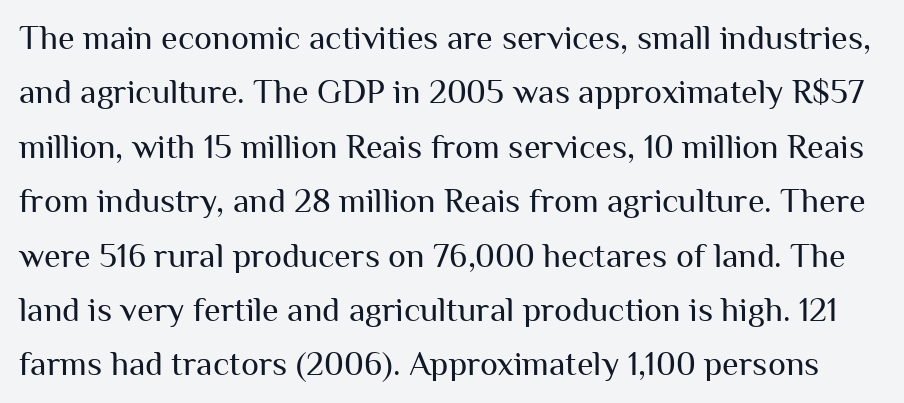
The tracking reads as untouched default to a designer's eye. Vertically, the passage feels balanced, rows spaced as you'd expect. Just letters on the line, the space beneath them empty. Stems here are at most as thick as an everyday book face. Grotesque or geometric, the face here clearly has no serifs.
